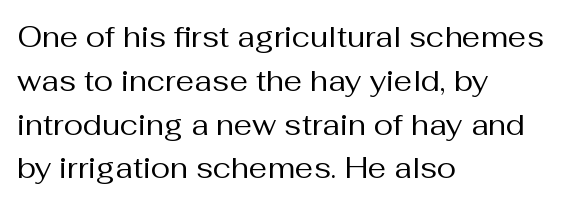
Look at the tracking — it's just the regular setting, nothing added. This sample has the flowing, uneven cadence of proportional lettering. The rendering uses a moderate line-height, typical for paragraphs. The font family rendered here belongs to the sans-serif group.
